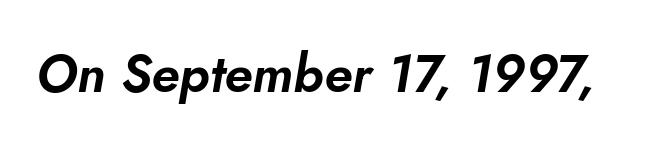
Q: Is the text italic (slanted)? A: Yes, it leans right by about 5 degrees.
Q: Is the text underlined? A: No.
Q: Is the spacing between letters normal or unusually wide? A: Normal.
Q: Width (condensed, normal, or wide)? A: Normal.
Q: Stroke contrast? A: Low.
Q: x-height? A: Small.
Q: Monospaced? A: No.
